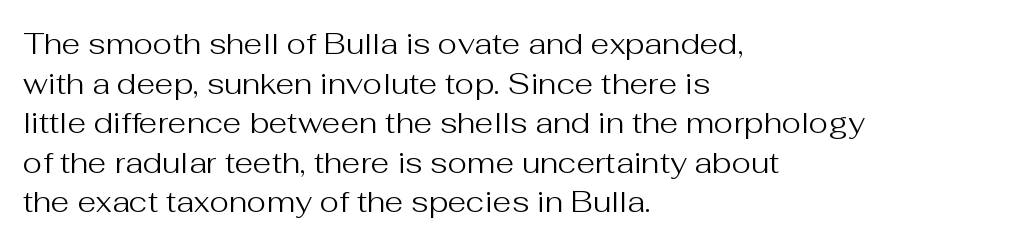
Inter-character spacing is left at the font's built-in metrics. In terms of letterform style, serifs are entirely absent. Does the lettering tilt? It doesn't — this is upright. Normally led — the rows are evenly, conventionally spaced. Heft: none added — not bold.
